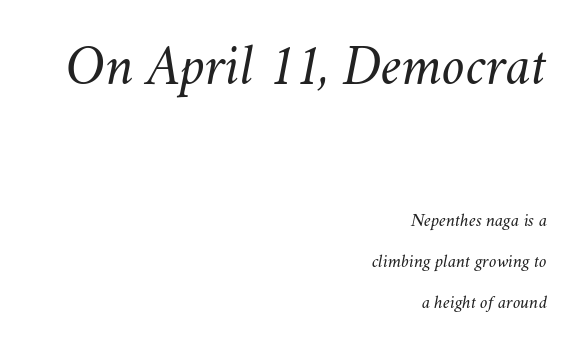
Quick note: italic. Where is the straight margin? On the right. The letterforms sit at book weight or below. Compared with typical body copy, the letter spacing here is the same.
